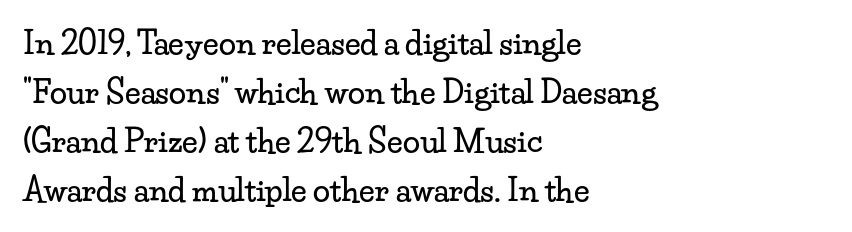
{"serif": "yes", "italic": "no", "width": "wide", "stroke_contrast": "low", "x_height": "small", "monospaced": "no", "underline": "no", "align": "left", "line_spacing": "normal", "line_spacing_ratio": 1.58, "letter_spacing": "normal", "letter_spacing_em": 0.0, "glyph_px": 31}
